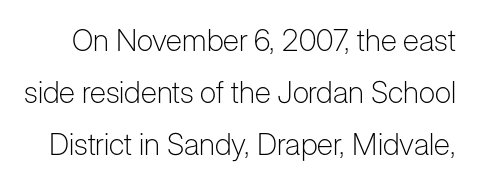
Observe the absence of serifs on each vertical stroke in this sample. Is the stroke heavy? The answer is a plain regular-or-lighter. Proportional: the letters do not fall into vertical columns. Beneath every word, the page is bare.
